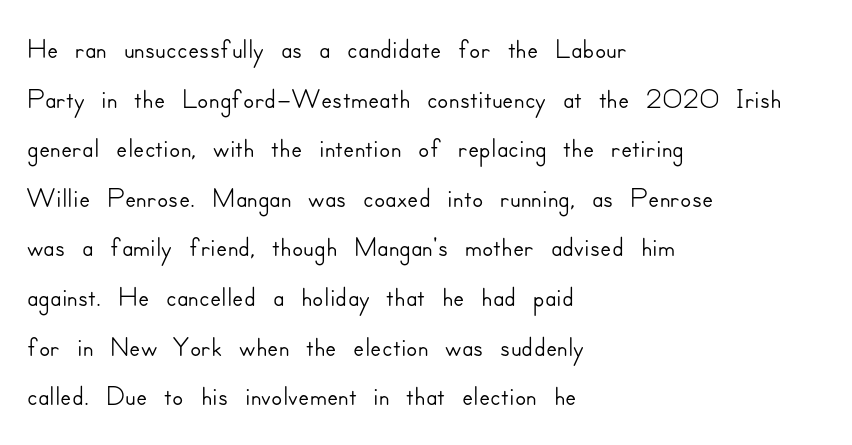
{"serif": "no", "italic": "no", "width": "normal", "stroke_contrast": "low", "x_height": "small", "monospaced": "no", "underline": "no", "align": "left", "line_spacing_ratio": 1.21, "letter_spacing": "normal", "letter_spacing_em": 0.0, "glyph_px": 41}
